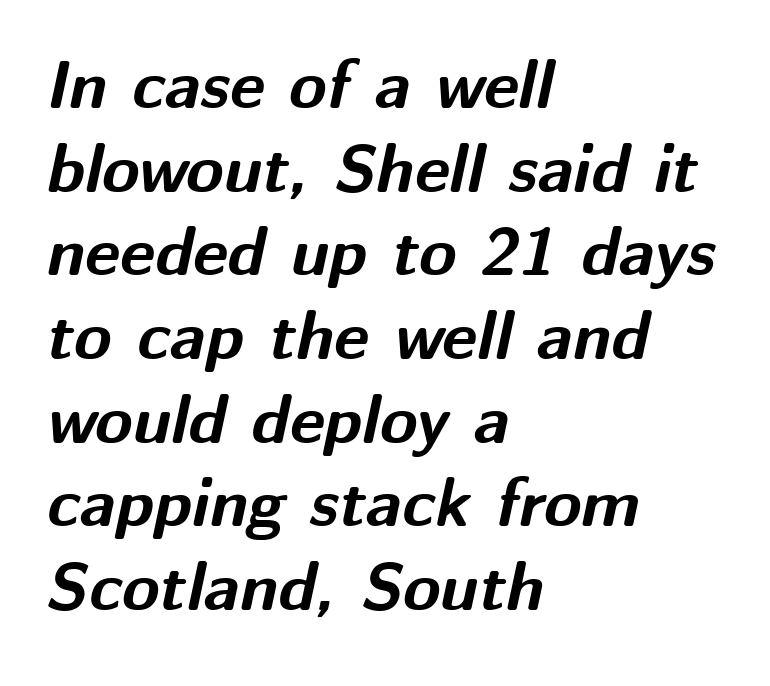
Q: Is the text bold? A: Yes.
Q: Is the text italic (slanted)? A: Yes, it leans right by about 12 degrees.
Q: Is the text underlined? A: No.
Q: How is the paragraph aligned? A: Left-aligned.
Q: Is the spacing between letters normal or unusually wide? A: Normal.
Q: Width (condensed, normal, or wide)? A: Normal.
Q: Stroke contrast? A: Medium.
Q: x-height? A: Medium.
Q: Monospaced? A: No.
